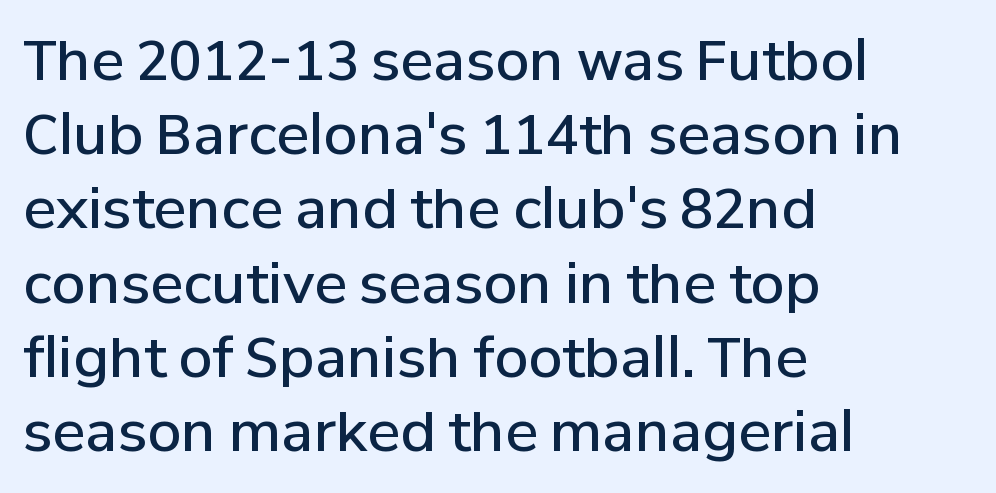
The image shows 55 px semibold sans-serif type, upright; set left-aligned, normal line spacing (1.35x), normal letter spacing, not underlined; low stroke contrast and a medium x-height.
